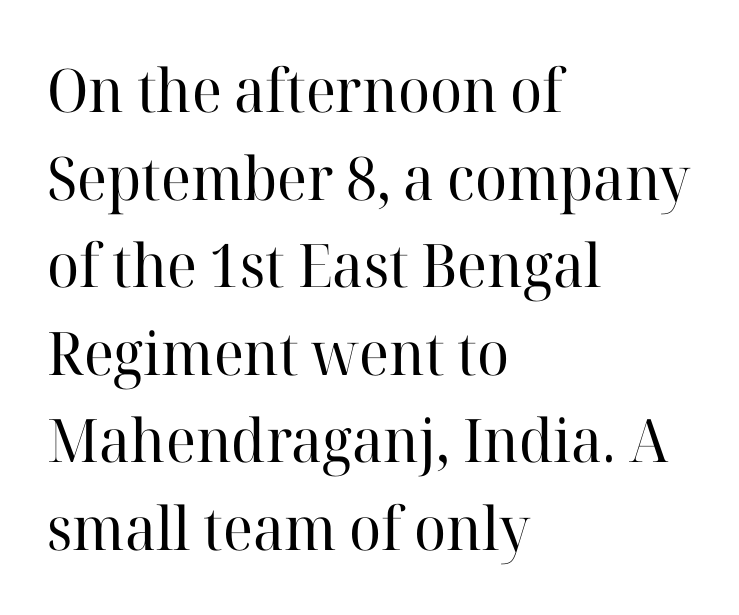
The image shows 60 px regular-weight serif type, upright; set left-aligned, normal line spacing (1.46x), normal letter spacing, not underlined; high stroke contrast and a medium x-height.
